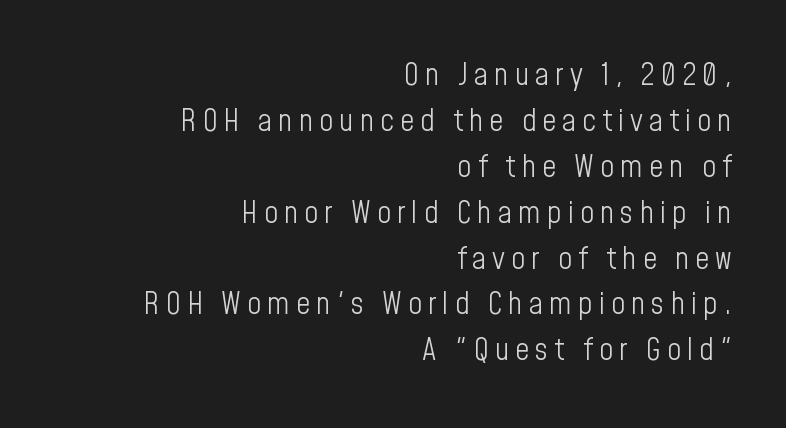
{"serif": "no", "italic": "no", "bold": "no", "weight": "light", "width": "condensed", "stroke_contrast": "low", "x_height": "medium", "monospaced": "no", "underline": "no", "align": "right", "line_spacing": "normal", "line_spacing_ratio": 1.48, "glyph_px": 31}
